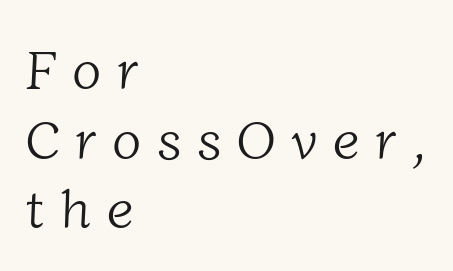
The image shows 54 px light serif type; set left-aligned, normal line spacing (1.29x), unusually wide letter spacing (+0.29 em), not underlined; low stroke contrast and a medium x-height.
